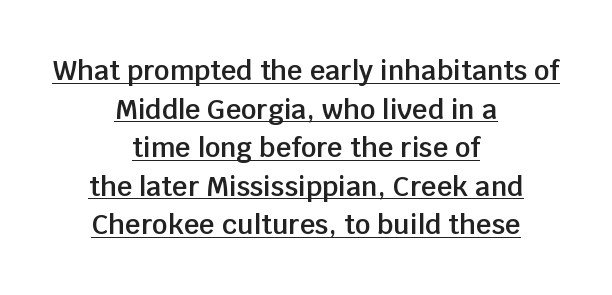
{"italic": "no", "bold": "semi", "underline": "yes", "align": "center", "line_spacing": "normal", "line_spacing_ratio": 1.43, "letter_spacing": "normal", "letter_spacing_em": 0.0, "glyph_px": 27}
